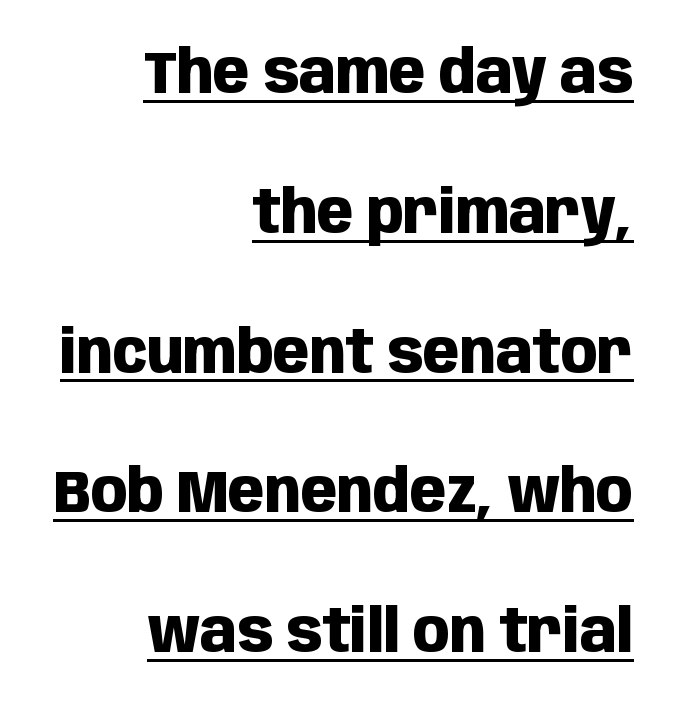
{"serif": "no", "italic": "no", "bold": "yes", "weight": "heavy", "width": "condensed", "stroke_contrast": "low", "x_height": "large", "monospaced": "no", "underline": "yes", "align": "right", "line_spacing": "loose", "line_spacing_ratio": 2.33, "letter_spacing": "normal", "letter_spacing_em": 0.0, "glyph_px": 60}
